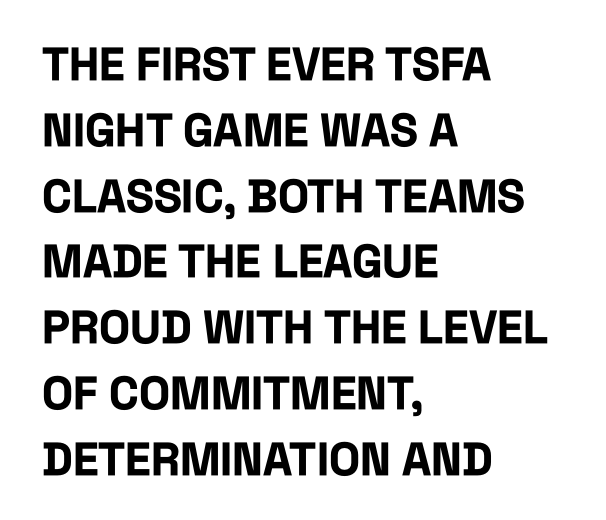
The horizontal fit of the characters is conventional and even. The characters look thick and weighty, a clear bold. Nope, not italic — everything's standing straight. Horizontal alignment here is leftward, the default for most running prose. Plain, unruled lines of type. The face used here is proportionally spaced, like ordinary book or web type.
